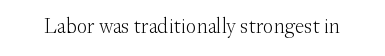
The passage shown is not underscored anywhere. The font's upright variant was chosen for this text. Stems here are at most as thick as an everyday book face. Observe the ordinary spacing: letters are neighbours, not strangers.
